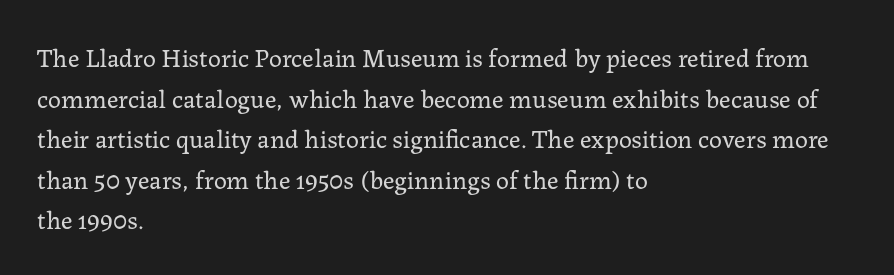
Q: Is the text bold? A: No.
Q: Is the text italic (slanted)? A: No, it is upright.
Q: Is the text underlined? A: No.
Q: How is the paragraph aligned? A: Left-aligned.
Q: Is the spacing between letters normal or unusually wide? A: Normal.
Q: Is the spacing between lines tight, normal or loose? A: Normal.
